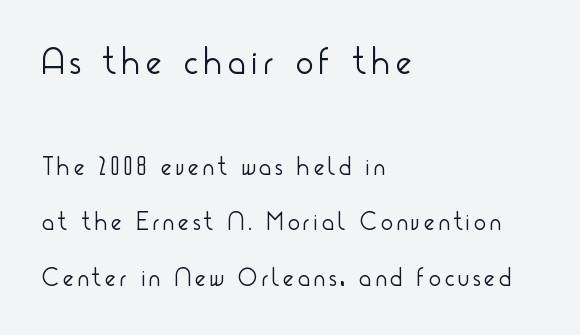
{"serif": "no", "italic": "no", "bold": "no", "weight": "light", "width": "condensed", "stroke_contrast": "low", "x_height": "small", "monospaced": "no", "underline": "no", "align": "left", "line_spacing": "loose", "line_spacing_ratio": 2.22, "larger_block": "first", "size_ratio": 1.48, "glyph_px": 37}
